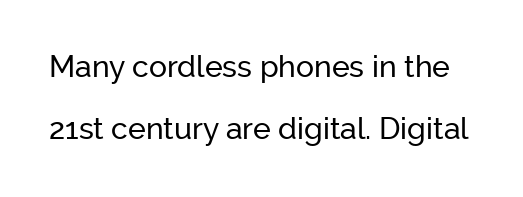
{"serif": "no", "italic": "no", "width": "normal", "stroke_contrast": "low", "x_height": "medium", "monospaced": "no", "underline": "no", "line_spacing": "loose", "line_spacing_ratio": 2.07, "letter_spacing": "normal", "letter_spacing_em": 0.0, "glyph_px": 30}
